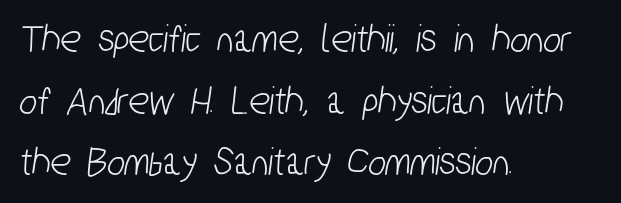
{"serif": "no", "width": "condensed", "stroke_contrast": "low", "x_height": "medium", "monospaced": "no", "underline": "no", "align": "left", "line_spacing": "normal", "line_spacing_ratio": 1.47, "letter_spacing": "normal", "letter_spacing_em": 0.0, "glyph_px": 42}
